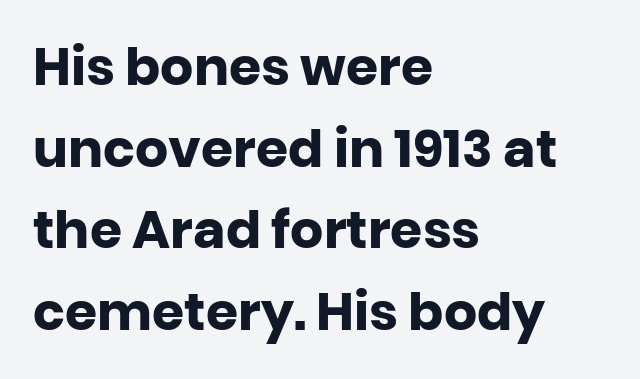
How are the letters spaced? Ordinarily, with no added tracking. The passage shown is emphatically bold. Is the block centered? No — it sits flush against the left margin. The leading is moderate, giving the passage an even texture. This sample uses an upright cut, with every glyph sitting square on the baseline. Proportional: the letters do not fall into vertical columns.
